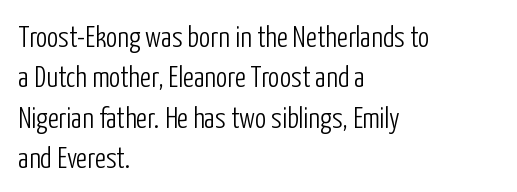
Q: Is the text bold? A: No.
Q: Is the text italic (slanted)? A: No, it is upright.
Q: Is the typeface a serif or a sans-serif typeface? A: Sans-serif.
Q: Is the text underlined? A: No.
Q: How is the paragraph aligned? A: Left-aligned.
Q: Is the spacing between letters normal or unusually wide? A: Normal.
Q: Is the spacing between lines tight, normal or loose? A: Normal.
Q: Width (condensed, normal, or wide)? A: Condensed.
Q: Stroke contrast? A: Low.
Q: x-height? A: Medium.
Q: Monospaced? A: No.
